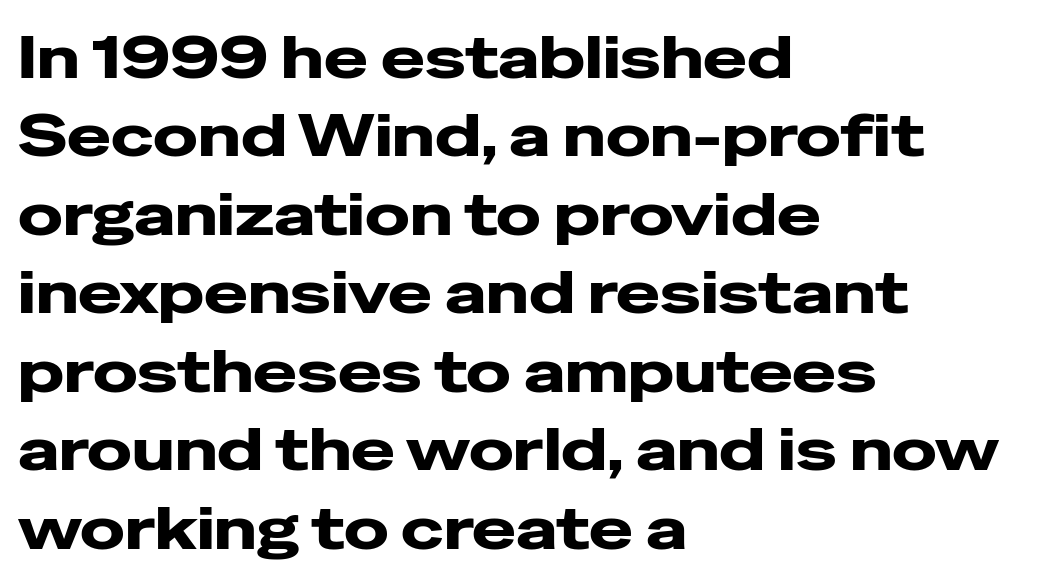
Q: Is the text italic (slanted)? A: No, it is upright.
Q: Is the typeface a serif or a sans-serif typeface? A: Sans-serif.
Q: Is the text underlined? A: No.
Q: How is the paragraph aligned? A: Left-aligned.
Q: Is the spacing between letters normal or unusually wide? A: Normal.
Q: Is the spacing between lines tight, normal or loose? A: Normal.
Q: Width (condensed, normal, or wide)? A: Wide.
Q: Stroke contrast? A: Low.
Q: x-height? A: Medium.
Q: Monospaced? A: No.
